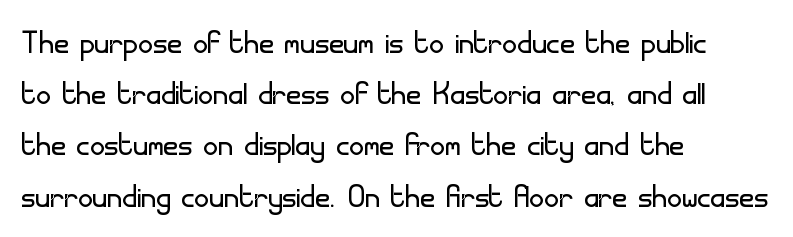
{"serif": "no", "italic": "no", "bold": "no", "weight": "light", "width": "normal", "stroke_contrast": "low", "x_height": "small", "monospaced": "no", "underline": "no", "align": "left", "line_spacing": "normal", "line_spacing_ratio": 1.25, "letter_spacing": "normal", "letter_spacing_em": 0.0, "glyph_px": 41}
